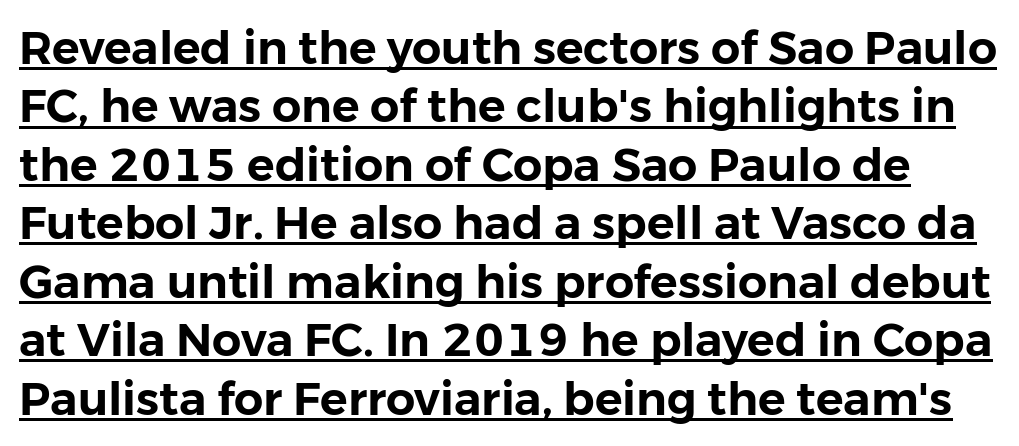
{"serif": "no", "italic": "no", "width": "normal", "stroke_contrast": "low", "x_height": "medium", "monospaced": "no", "underline": "yes", "line_spacing": "normal", "line_spacing_ratio": 1.27, "letter_spacing": "normal", "letter_spacing_em": 0.0, "glyph_px": 46}
